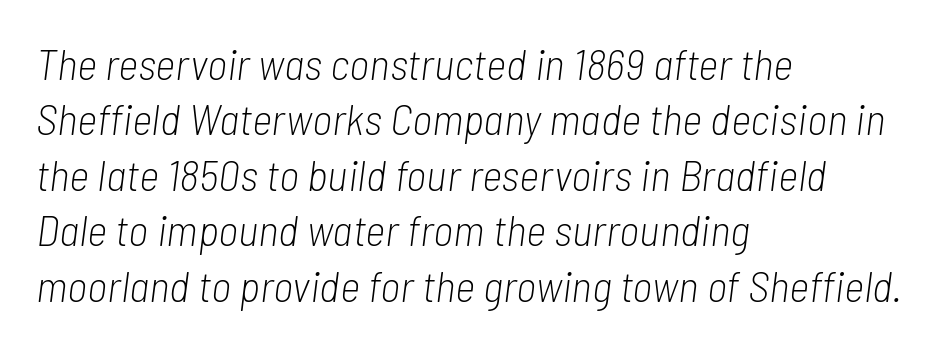
Q: Is the text bold? A: No.
Q: Is the text italic (slanted)? A: Yes, it leans right by about 7 degrees.
Q: Is the text underlined? A: No.
Q: How is the paragraph aligned? A: Left-aligned.
Q: Is the spacing between letters normal or unusually wide? A: Normal.
Q: Is the spacing between lines tight, normal or loose? A: Normal.
Q: Width (condensed, normal, or wide)? A: Condensed.
Q: Stroke contrast? A: Low.
Q: x-height? A: Medium.
Q: Monospaced? A: No.
